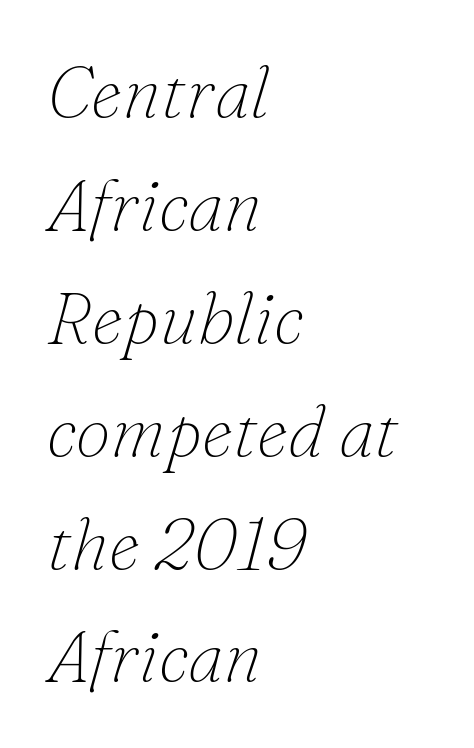
Nothing heavy about these letters — not bold at all. Compared with ordinary roman type, these characters are visibly tilted. Honestly, the letter spacing is just normal — you wouldn't notice it. The passage shown is typed in a proportional face where columns would drift. The rag falls on the right side of this text block.
